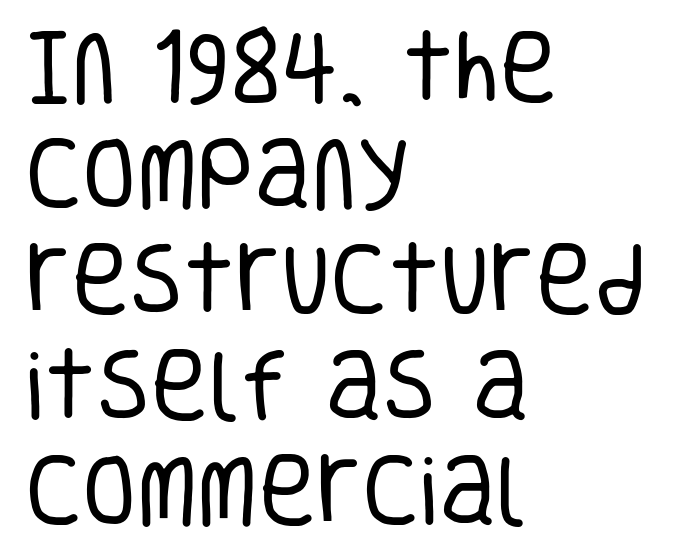
Q: Is the text bold? A: No.
Q: Is the text italic (slanted)? A: No, it is upright.
Q: Is the typeface a serif or a sans-serif typeface? A: Sans-serif.
Q: Is the text underlined? A: No.
Q: How is the paragraph aligned? A: Left-aligned.
Q: Is the spacing between letters normal or unusually wide? A: Normal.
Q: Is the spacing between lines tight, normal or loose? A: Normal.
Q: Width (condensed, normal, or wide)? A: Condensed.
Q: Stroke contrast? A: Low.
Q: x-height? A: Large.
Q: Monospaced? A: No.
